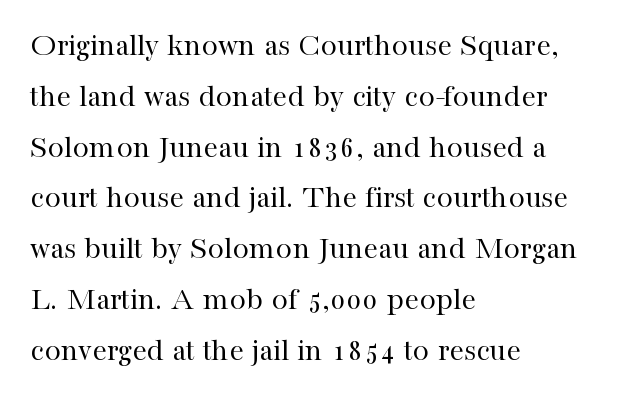
Q: Is the text bold? A: No.
Q: Is the text italic (slanted)? A: No, it is upright.
Q: Is the typeface a serif or a sans-serif typeface? A: Serif.
Q: Is the text underlined? A: No.
Q: How is the paragraph aligned? A: Left-aligned.
Q: Is the spacing between letters normal or unusually wide? A: Normal.
Q: Is the spacing between lines tight, normal or loose? A: Normal.
Q: Width (condensed, normal, or wide)? A: Normal.
Q: Stroke contrast? A: High.
Q: x-height? A: Medium.
Q: Monospaced? A: No.
